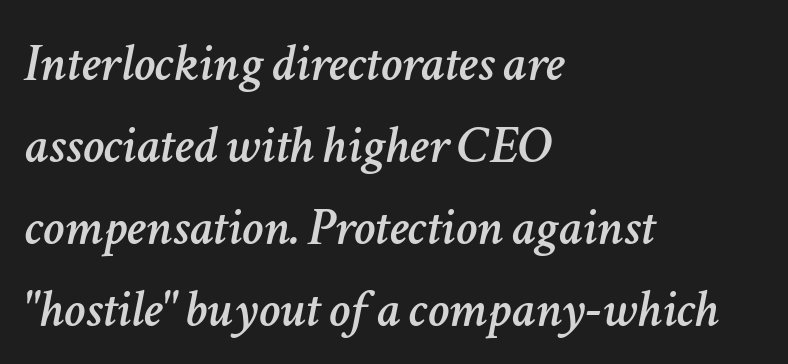
Descender tails drop into unmarked territory. Baseline-to-baseline distance is the conventional proportion of letter height. Where is the straight margin? On the left. Words appear dense and cohesive because spacing is normal.
